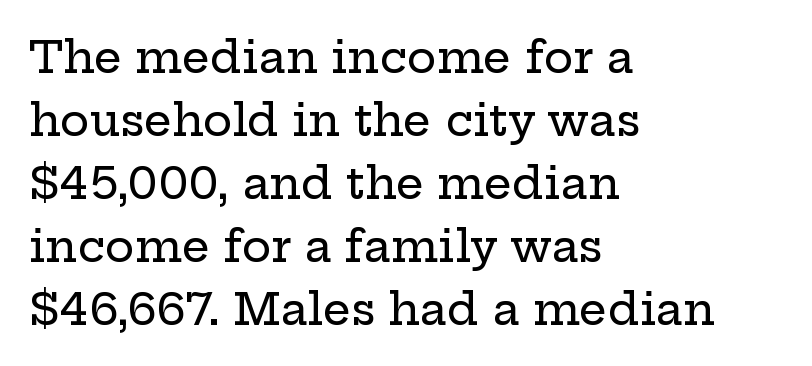
The rendering uses natural spacing where letterforms have individual widths. Little horizontal feet cap the strokes, marking this as serif type. A typesetter would call this zero additional tracking. Regular leading. Plain, unruled lines of type.
